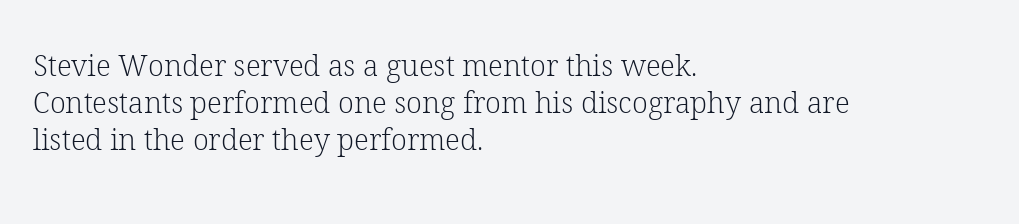
The image shows 29 px light serif type, upright; set left-aligned, normal line spacing (1.28x), normal letter spacing, not underlined; low stroke contrast and a medium x-height.
